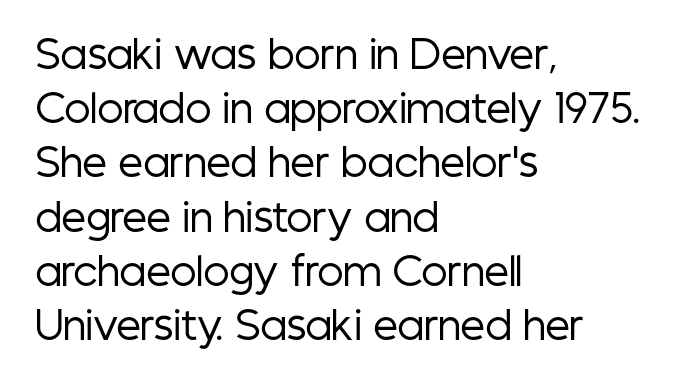
Q: Is the text bold? A: No.
Q: Is the text italic (slanted)? A: No, it is upright.
Q: Is the typeface a serif or a sans-serif typeface? A: Sans-serif.
Q: Is the text underlined? A: No.
Q: How is the paragraph aligned? A: Left-aligned.
Q: Is the spacing between letters normal or unusually wide? A: Normal.
Q: Is the spacing between lines tight, normal or loose? A: Normal.
Q: Width (condensed, normal, or wide)? A: Condensed.
Q: Stroke contrast? A: Low.
Q: x-height? A: Medium.
Q: Monospaced? A: No.
